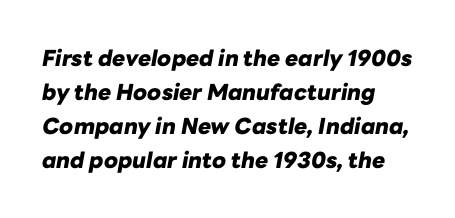
The typography opts for an oblique posture over an upright one. Observe the ordinary spacing: letters are neighbours, not strangers. A student would call this left alignment; a typographer would say flush left, rag right. These lines sit exactly where default settings would place them. The strokes are fattened all the way to bold.
